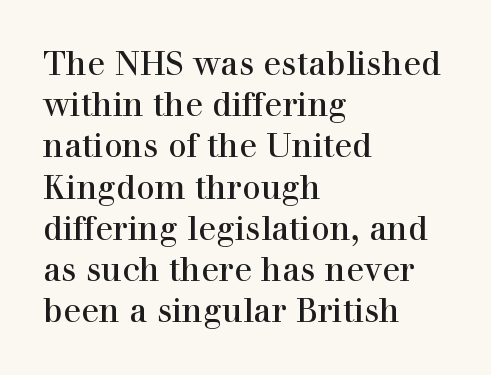
Q: Is the text bold? A: No.
Q: Is the text italic (slanted)? A: No, it is upright.
Q: Is the typeface a serif or a sans-serif typeface? A: Serif.
Q: Is the text underlined? A: No.
Q: How is the paragraph aligned? A: Left-aligned.
Q: Is the spacing between letters normal or unusually wide? A: Normal.
Q: Is the spacing between lines tight, normal or loose? A: Normal.
Q: Width (condensed, normal, or wide)? A: Normal.
Q: Stroke contrast? A: High.
Q: x-height? A: Medium.
Q: Monospaced? A: No.
